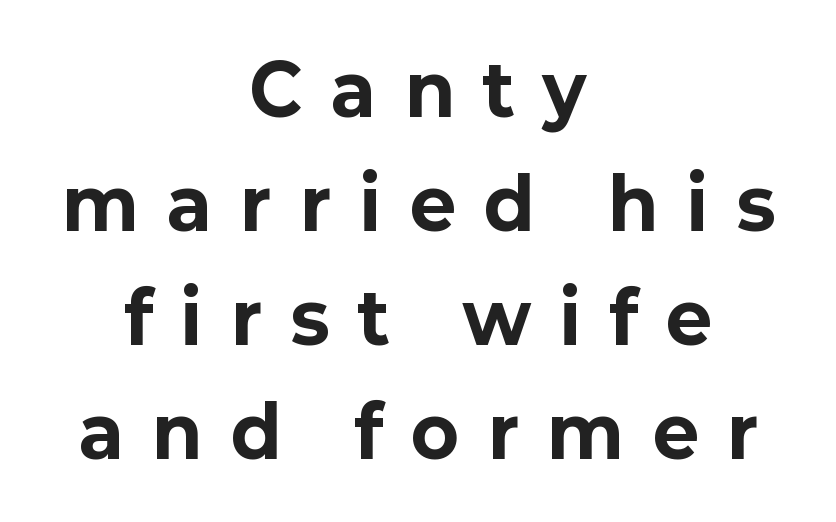
The image shows 70 px bold sans-serif type, upright; set centered, normal line spacing (1.63x), unusually wide letter spacing (+0.42 em), not underlined; low stroke contrast and a medium x-height.
